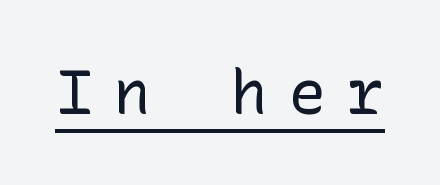
The string is rendered with underlining switched on. Is the stroke heavy? The answer is a plain regular-or-lighter. What kind of face is this? One without serifs — a sans. Compared with typical body copy, the letter spacing here is much looser. The letters stand straight up with perfectly vertical stems.
